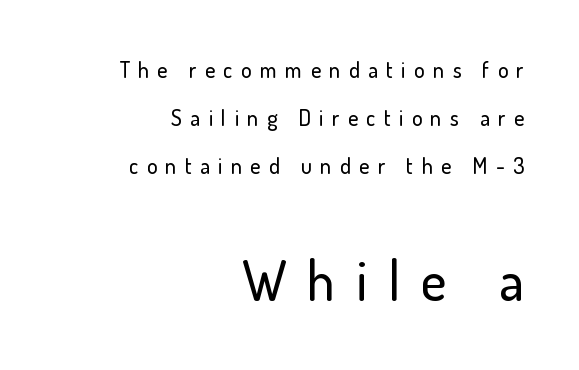
{"serif": "no", "italic": "no", "width": "normal", "stroke_contrast": "low", "x_height": "small", "monospaced": "no", "underline": "no", "align": "right", "line_spacing": "loose", "line_spacing_ratio": 2.19, "letter_spacing": "wide", "letter_spacing_em": 0.38, "larger_block": "second", "size_ratio": 2.5, "glyph_px": 55}
